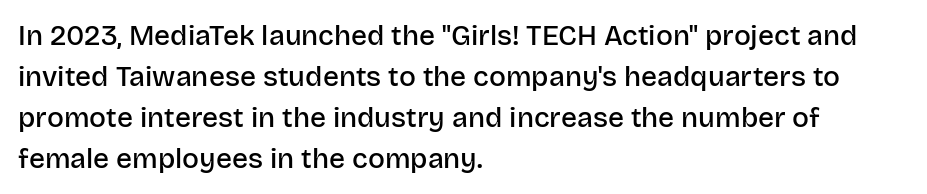
The image shows 28 px semibold sans-serif type, upright; set left-aligned, normal line spacing (1.46x), normal letter spacing, not underlined; low stroke contrast and a large x-height.
